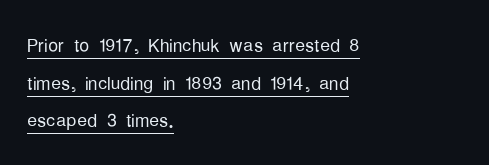
{"italic": "no", "bold": "no", "underline": "yes", "align": "left", "line_spacing": "normal", "line_spacing_ratio": 1.51, "letter_spacing": "normal", "letter_spacing_em": 0.0, "glyph_px": 25}
